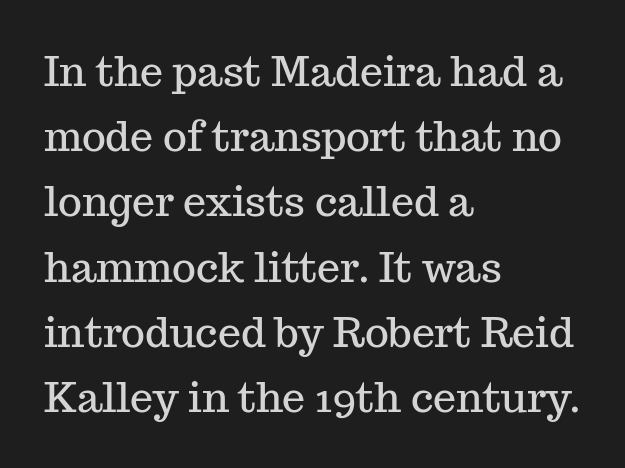
Are there feet on the stems? There are — it's a serif. The lines are quadded left. One glance says typical: line gaps are just what's usual. Only glyphs here, with clear space below each row. The font's upright variant was chosen for this text.
